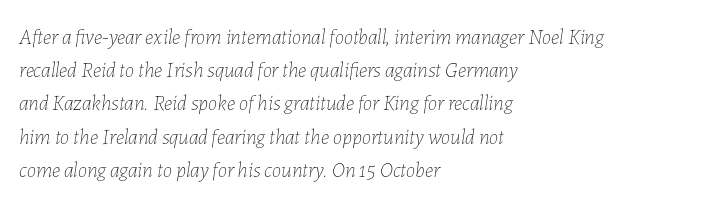
The image shows 21 px text type, italic (leaning right); set left-aligned, normal line spacing (1.58x), normal letter spacing, not underlined.
